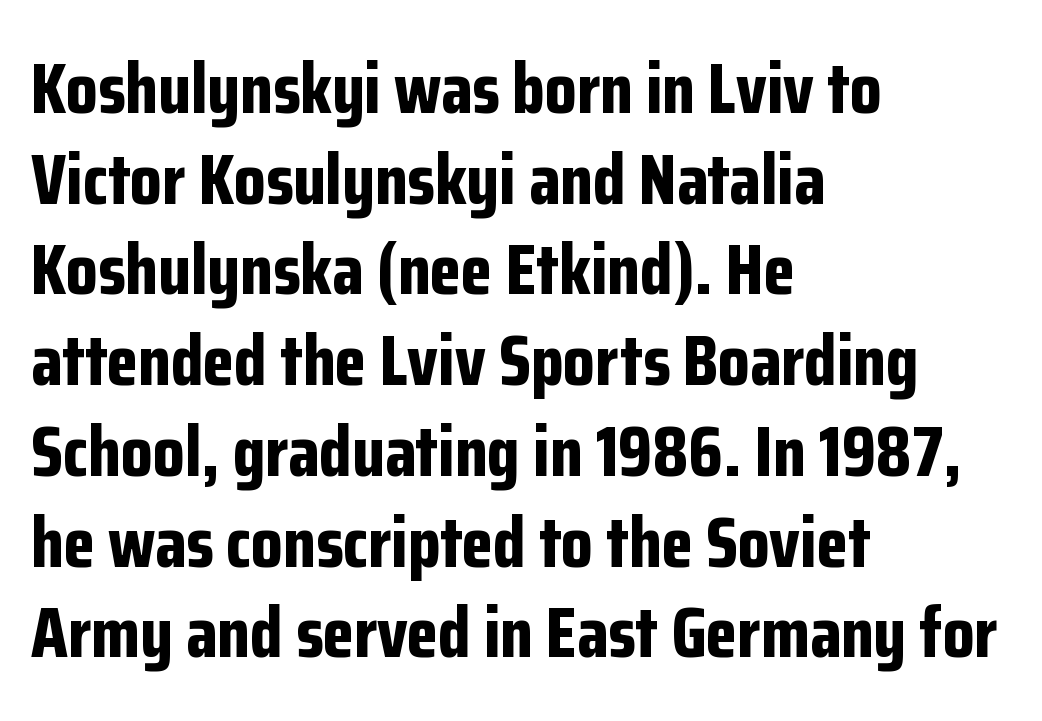
Unmarked baselines from the first word to the last. The ragged edge is on the right, which tells us the setting is flush left. Is the type bold? Yes — the strokes are clearly thick and heavy. Do the letters lean? They stand straight.
